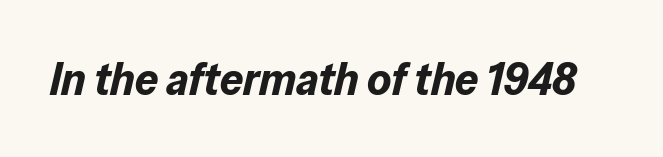
{"italic": "yes", "lean": "right", "slant_degrees": 13, "bold": "yes", "weight": "bold", "width": "normal", "stroke_contrast": "low", "x_height": "medium", "monospaced": "no", "underline": "no", "letter_spacing": "normal", "letter_spacing_em": 0.0, "glyph_px": 46}
